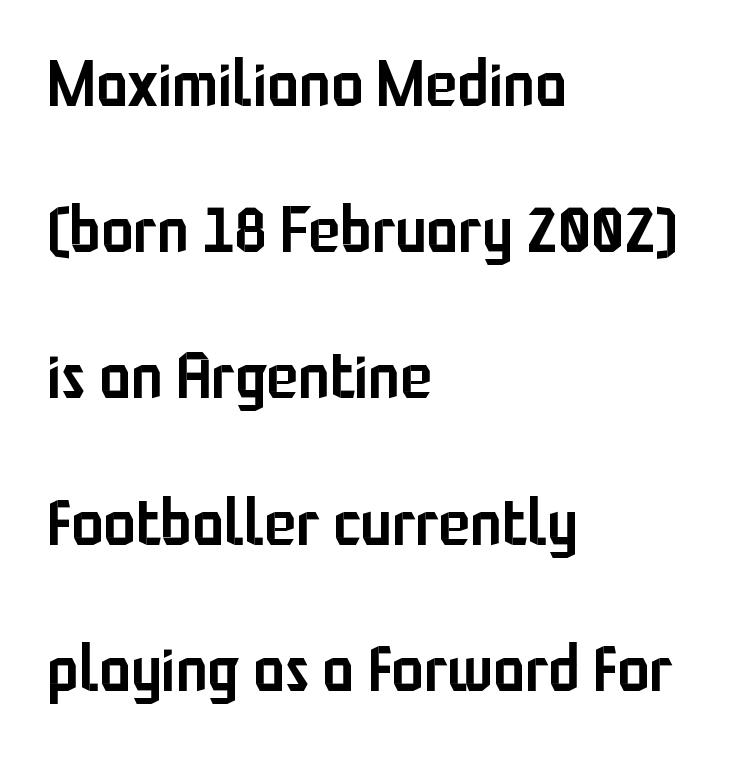
Q: Is the text bold? A: Semi-bold.
Q: Is the text italic (slanted)? A: No, it is upright.
Q: Is the typeface a serif or a sans-serif typeface? A: Sans-serif.
Q: Is the text underlined? A: No.
Q: How is the paragraph aligned? A: Left-aligned.
Q: Is the spacing between letters normal or unusually wide? A: Normal.
Q: Is the spacing between lines tight, normal or loose? A: Loose.
Q: Width (condensed, normal, or wide)? A: Condensed.
Q: Stroke contrast? A: Low.
Q: x-height? A: Medium.
Q: Monospaced? A: No.
